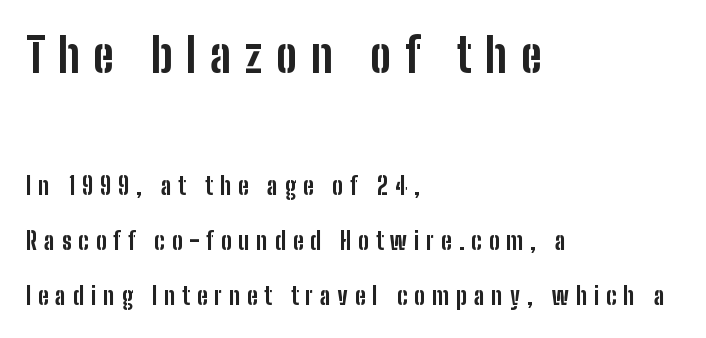
The image shows 47 px bold, condensed sans-serif type, upright; set left-aligned, loose line spacing (2.29x), unusually wide letter spacing (+0.29 em), not underlined; the first (top) block is 1.96x larger; low stroke contrast and a medium x-height.
